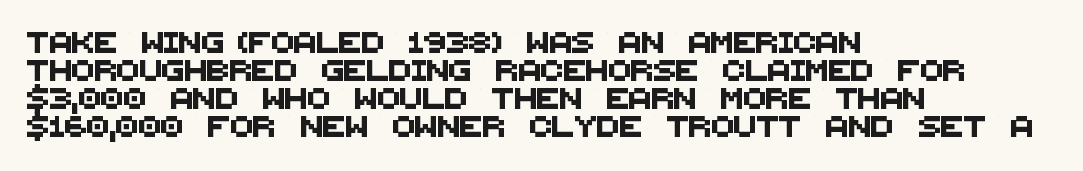
The image shows 21 px text type; set left-aligned, normal line spacing (1.34x), normal letter spacing, not underlined.
